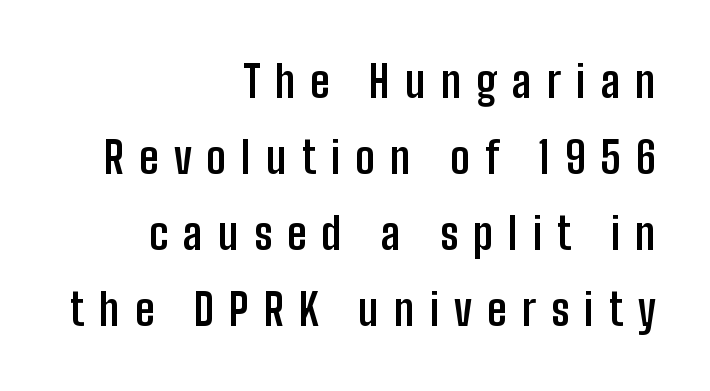
{"serif": "no", "italic": "no", "bold": "yes", "weight": "semibold", "width": "condensed", "stroke_contrast": "low", "x_height": "medium", "monospaced": "no", "underline": "no", "align": "right", "line_spacing_ratio": 1.73, "letter_spacing": "wide", "letter_spacing_em": 0.34, "glyph_px": 44}
